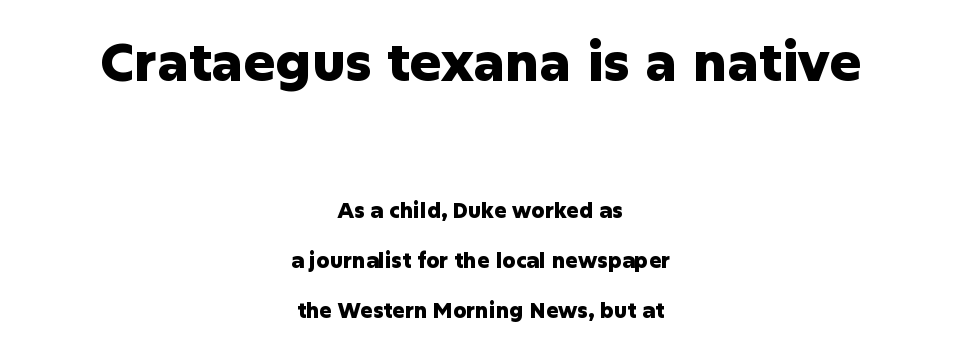
Beneath every word, the page is bare. The characters display no serif detailing; their extremities are plain. Characters remain perfectly vertical along every line. Honestly, the letter spacing is just normal — you wouldn't notice it.
